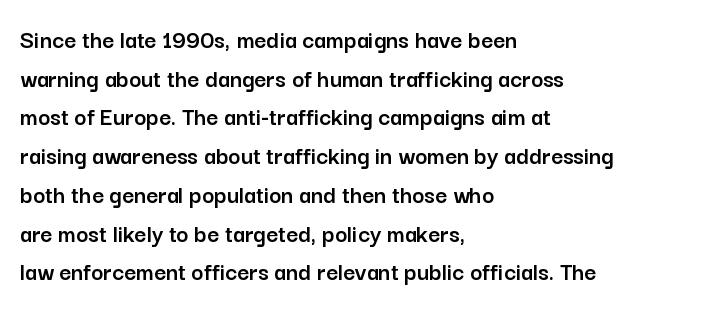
If you measured baseline to baseline, you'd find a middling distance. The line texture is even and compact thanks to regular tracking. Descender tails drop into unmarked territory. Posture: upright roman. Horizontally, the lines are justified to the leading edge only.
